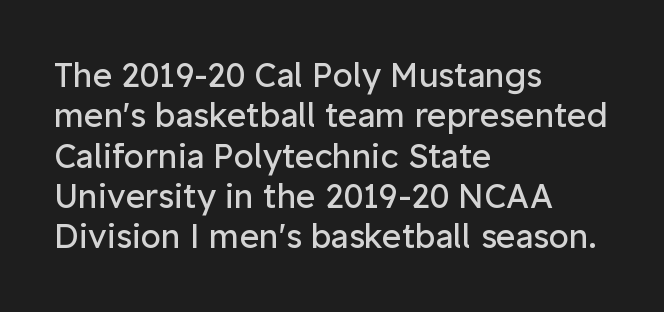
{"serif": "no", "italic": "no", "bold": "no", "weight": "regular", "width": "normal", "stroke_contrast": "low", "x_height": "medium", "monospaced": "no", "underline": "no", "align": "left", "line_spacing_ratio": 1.22, "letter_spacing": "normal", "letter_spacing_em": 0.0, "glyph_px": 33}
